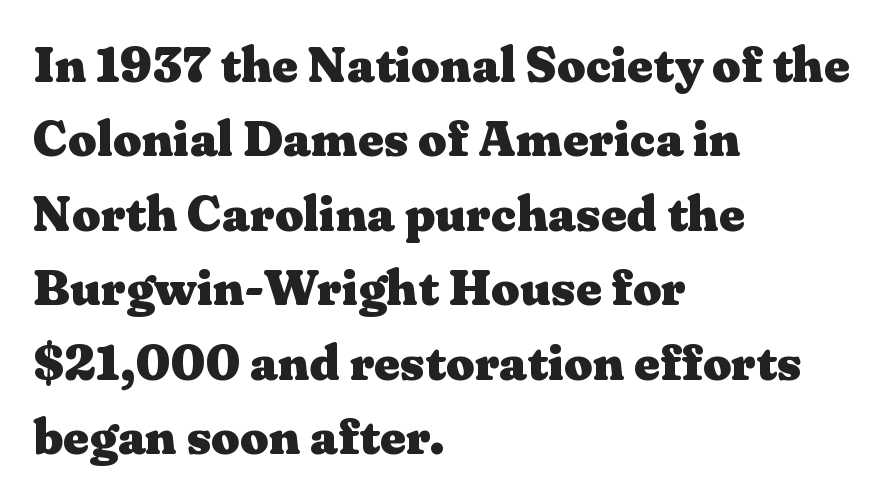
The image shows 50 px heavy, wide serif type, upright; set left-aligned, normal line spacing (1.49x), normal letter spacing, not underlined; medium stroke contrast and a medium x-height.
